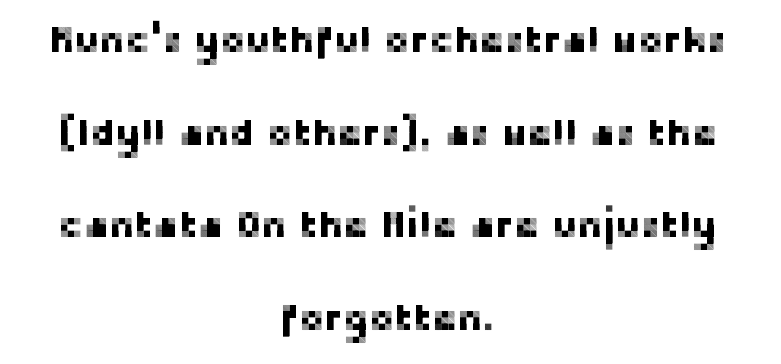
The image shows 38 px sans-serif type, upright; set centered, loose line spacing (2.44x), normal letter spacing, not underlined; low stroke contrast and a medium x-height.
